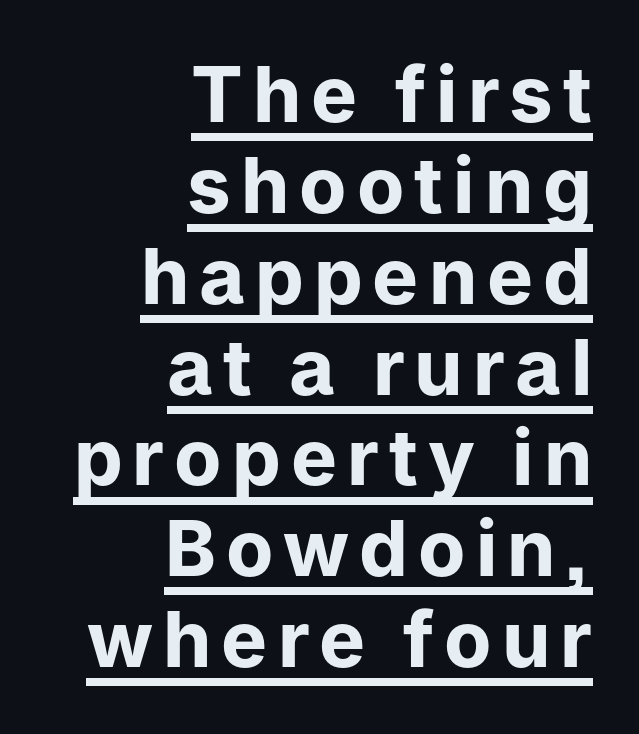
{"serif": "no", "italic": "no", "bold": "yes", "weight": "bold", "width": "normal", "stroke_contrast": "low", "x_height": "medium", "monospaced": "no", "underline": "yes", "align": "right", "line_spacing_ratio": 1.18, "glyph_px": 77}
